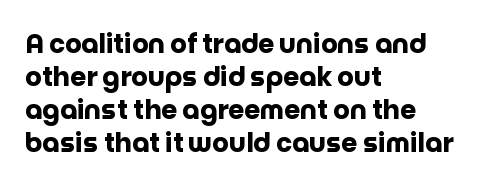
The image shows 26 px bold type, upright; set left-aligned, normal line spacing (1.27x), normal letter spacing, not underlined.
